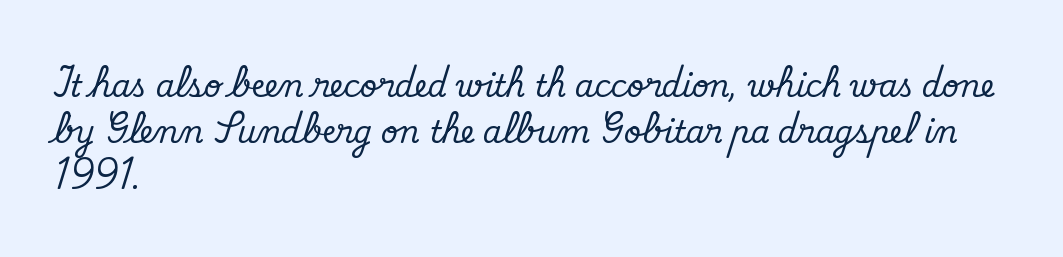
The image shows 30 px serif type; set left-aligned, normal line spacing (1.53x), normal letter spacing, not underlined; medium stroke contrast and a small x-height.
